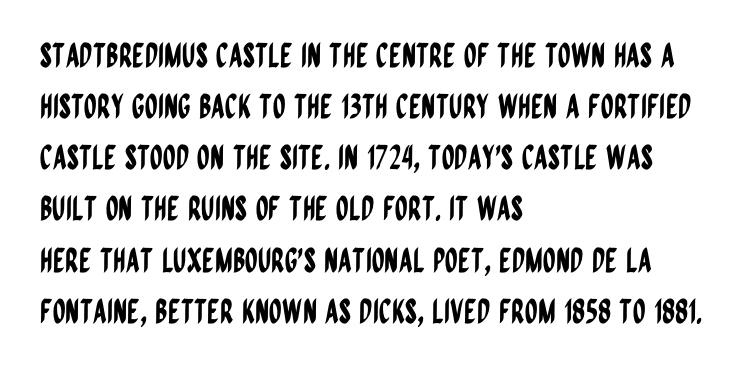
Q: Is the text italic (slanted)? A: No, it is upright.
Q: Is the typeface a serif or a sans-serif typeface? A: Sans-serif.
Q: Is the text underlined? A: No.
Q: How is the paragraph aligned? A: Left-aligned.
Q: Is the spacing between letters normal or unusually wide? A: Normal.
Q: Is the spacing between lines tight, normal or loose? A: Normal.
Q: Width (condensed, normal, or wide)? A: Condensed.
Q: Stroke contrast? A: Low.
Q: x-height? A: Large.
Q: Monospaced? A: No.
